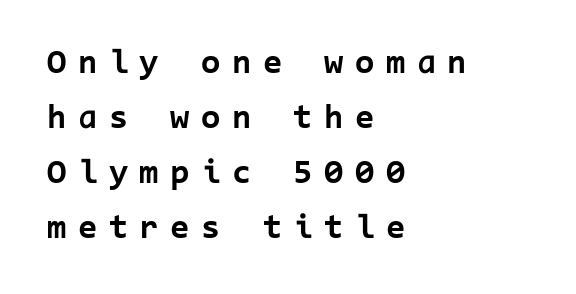
Bare-footed words on every line. Caption: expanded tracking, letters set apart. As a designer I'd log this as weight 700, bold. What's the leading like? Ordinary, nothing unusual.
